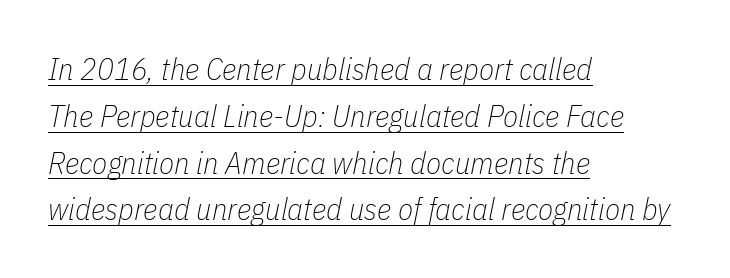
Q: Is the text bold? A: No.
Q: Is the text italic (slanted)? A: Yes, it leans right by about 11 degrees.
Q: Is the text underlined? A: Yes.
Q: How is the paragraph aligned? A: Left-aligned.
Q: Is the spacing between letters normal or unusually wide? A: Normal.
Q: Is the spacing between lines tight, normal or loose? A: Normal.
Q: Width (condensed, normal, or wide)? A: Condensed.
Q: Stroke contrast? A: Low.
Q: x-height? A: Medium.
Q: Monospaced? A: No.
